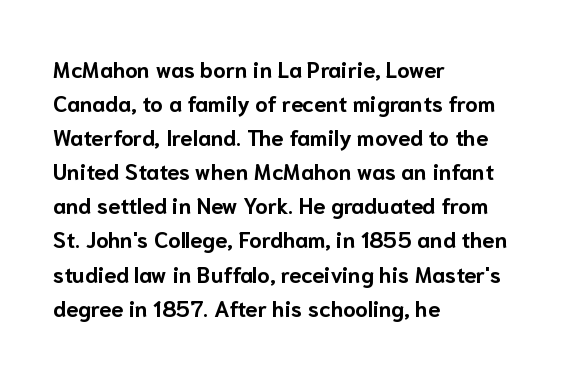
Underline: absent. Default kerning and tracking; the words read as compact shapes. Successive baselines arrive at the customary interval. You can tell it's not italic because the verticals are truly vertical. One-word summary of the alignment: left. These lines carry a lot of weight — the face is fully bold.
